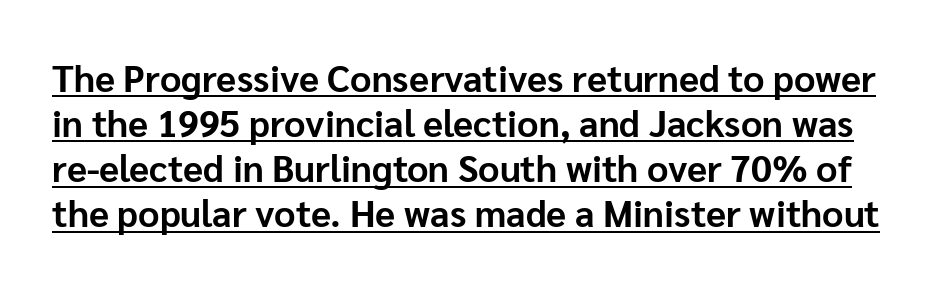
{"serif": "no", "italic": "no", "bold": "yes", "weight": "bold", "width": "normal", "stroke_contrast": "low", "x_height": "medium", "monospaced": "no", "underline": "yes", "line_spacing_ratio": 1.22, "letter_spacing": "normal", "letter_spacing_em": 0.0, "glyph_px": 37}
